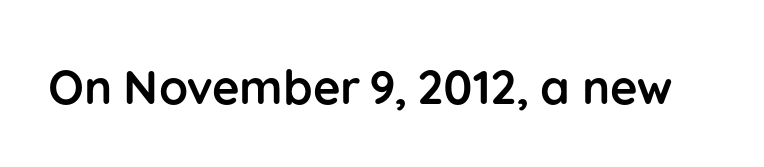
The image shows 47 px semibold sans-serif type, upright; set normal letter spacing, not underlined; low stroke contrast and a medium x-height.
